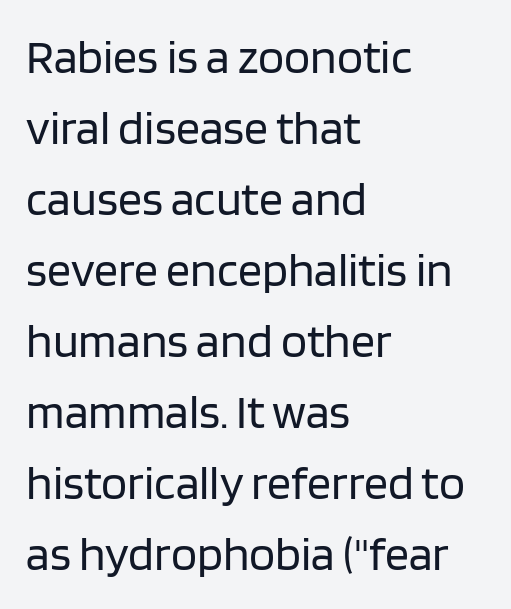
The image shows 48 px regular-weight sans-serif type, upright; set left-aligned, normal line spacing (1.48x), normal letter spacing, not underlined; low stroke contrast and a large x-height.
